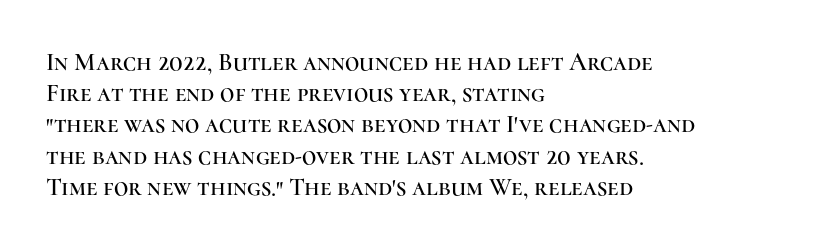
Q: Is the text italic (slanted)? A: No, it is upright.
Q: Is the text underlined? A: No.
Q: How is the paragraph aligned? A: Left-aligned.
Q: Is the spacing between letters normal or unusually wide? A: Normal.
Q: Is the spacing between lines tight, normal or loose? A: Normal.
